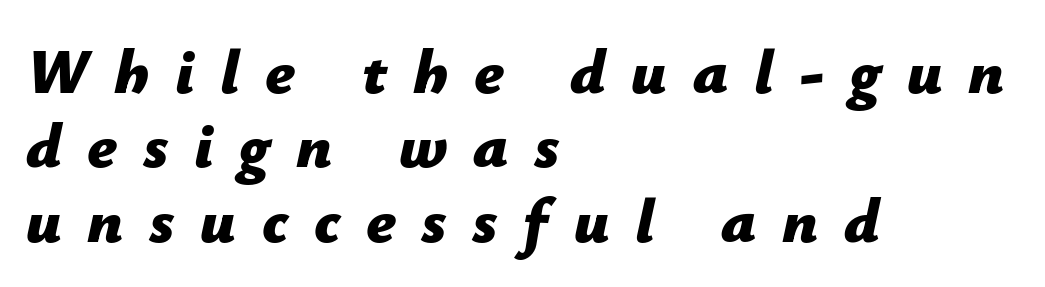
{"italic": "yes", "lean": "right", "slant_degrees": 12, "bold": "yes", "weight": "bold", "width": "normal", "stroke_contrast": "low", "x_height": "medium", "monospaced": "no", "underline": "no", "align": "left", "line_spacing_ratio": 1.18, "letter_spacing": "wide", "letter_spacing_em": 0.41, "glyph_px": 63}
